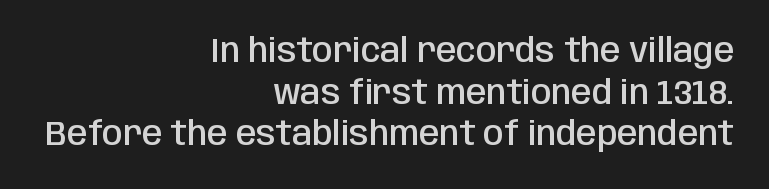
A typesetter would call this leading conventional body-copy spacing. Nothing sits at the stroke ends, so this counts as sans-serif. The face used here is a semibold: visibly heavier than regular, lighter than bold. The font's upright variant was chosen for this text.
